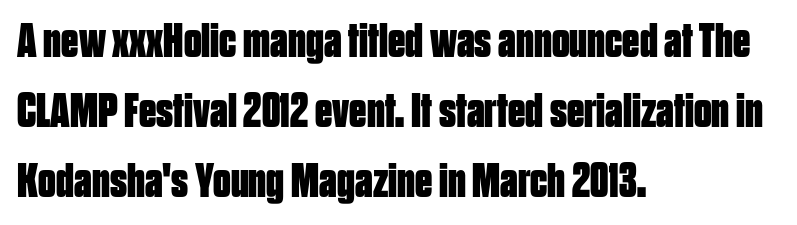
The image shows 49 px bold, condensed sans-serif type, upright; set left-aligned, normal line spacing (1.43x), normal letter spacing, not underlined; low stroke contrast and a large x-height.
